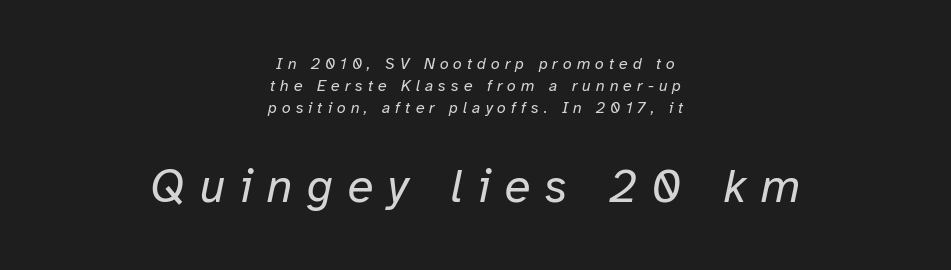
Q: Is the text bold? A: No.
Q: Is the text italic (slanted)? A: Yes, it leans right by about 12 degrees.
Q: Is the text underlined? A: No.
Q: How is the paragraph aligned? A: Centered.
Q: Is the spacing between letters normal or unusually wide? A: Unusually wide.
Q: Is the spacing between lines tight, normal or loose? A: Normal.
Q: Which block of text is set in a larger size, the first (top) or the second (bottom)? A: The second (bottom) one.
Q: Width (condensed, normal, or wide)? A: Normal.
Q: Stroke contrast? A: Low.
Q: x-height? A: Medium.
Q: Monospaced? A: No.
